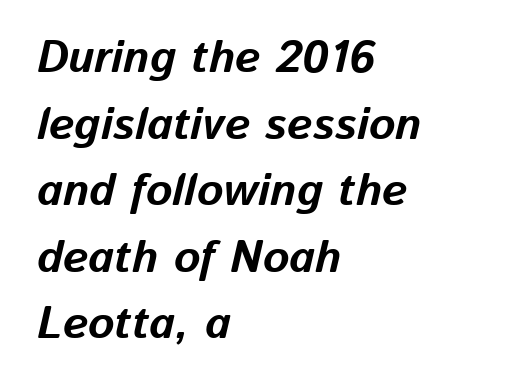
The words here are not underlined. Here the designer chose a conventional face with non-uniform glyph widths. Would a proofreader flag this as italicized? Yes. Weight: bold. The letterforms sit shoulder to shoulder at normal distance. Normally led — the rows are evenly, conventionally spaced.
